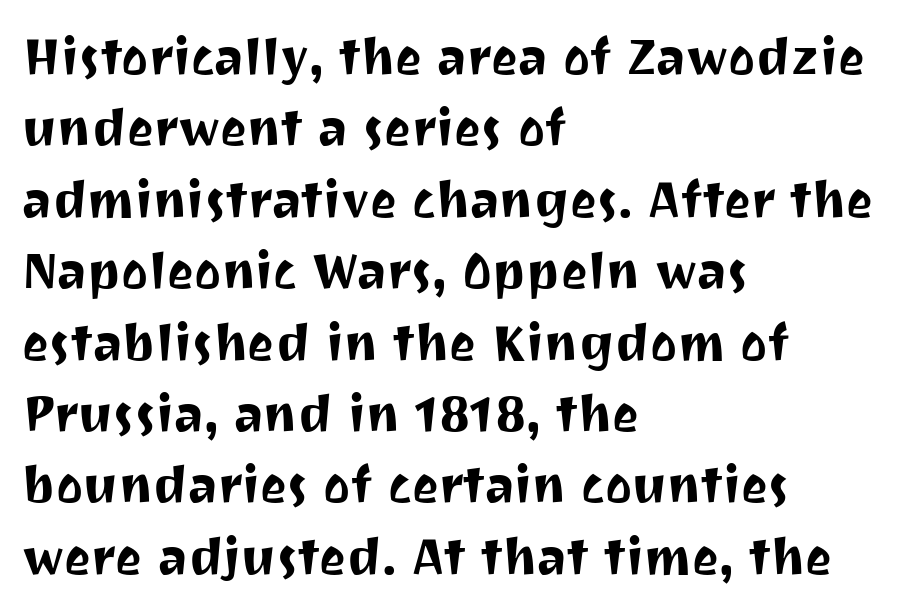
Each letter keeps its own natural width here, so spacing adapts to shape. The foot of each line stays bare and open. How would I describe the line gaps? Plain and ordinary. This rendering employs a face without finishing strokes, i.e., a sans-serif. Casual observation: everything's shoved over to the left.
